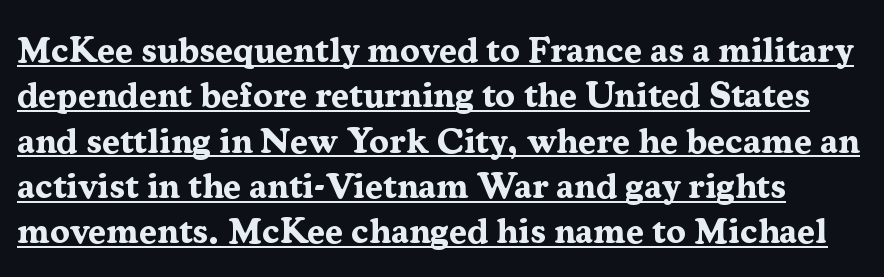
{"serif": "yes", "italic": "no", "bold": "yes", "weight": "bold", "width": "normal", "stroke_contrast": "medium", "x_height": "medium", "monospaced": "no", "underline": "yes", "line_spacing": "normal", "line_spacing_ratio": 1.26, "letter_spacing": "normal", "letter_spacing_em": 0.0, "glyph_px": 36}
